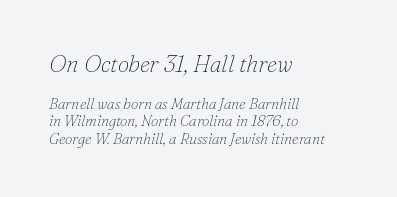
The image shows 23 px text type, italic (leaning right); set left-aligned, line spacing 1.16x, normal letter spacing, not underlined; the first (top) block is 1.53x larger.
